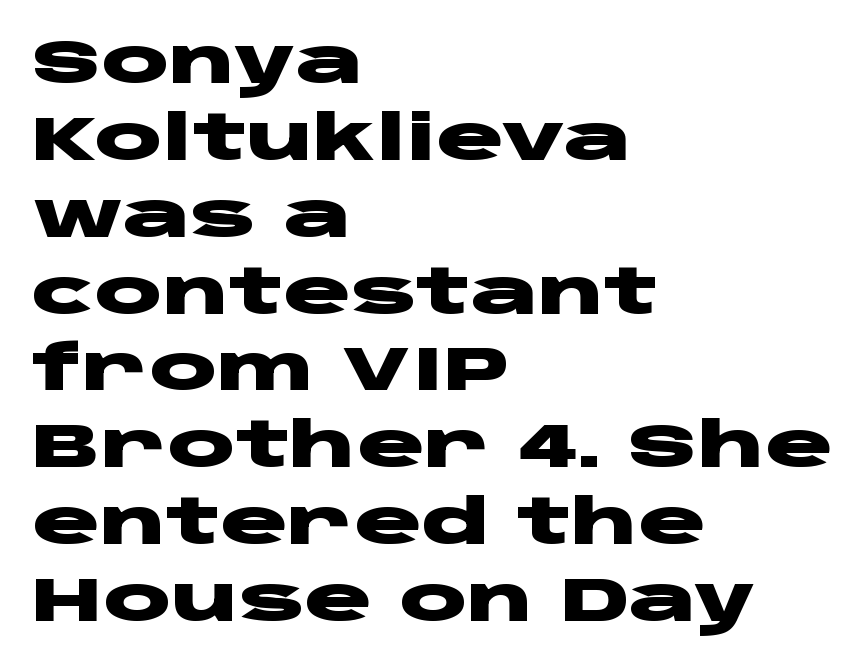
The image shows 63 px heavy, wide sans-serif type, upright; set left-aligned, line spacing 1.22x, normal letter spacing, not underlined; low stroke contrast and a large x-height.
